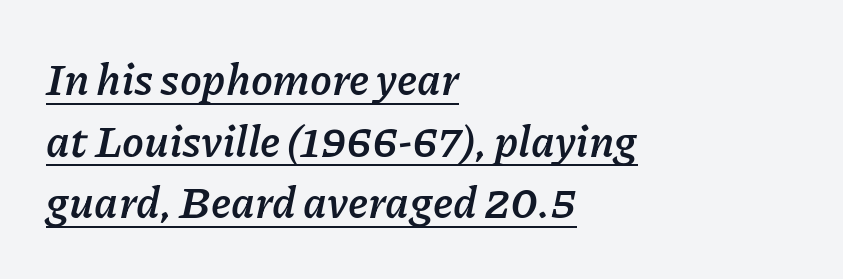
{"italic": "yes", "lean": "right", "slant_degrees": 11, "bold": "yes", "weight": "semibold", "width": "normal", "stroke_contrast": "low", "x_height": "medium", "monospaced": "no", "underline": "yes", "align": "left", "line_spacing": "normal", "line_spacing_ratio": 1.4, "letter_spacing": "normal", "letter_spacing_em": 0.0, "glyph_px": 44}
